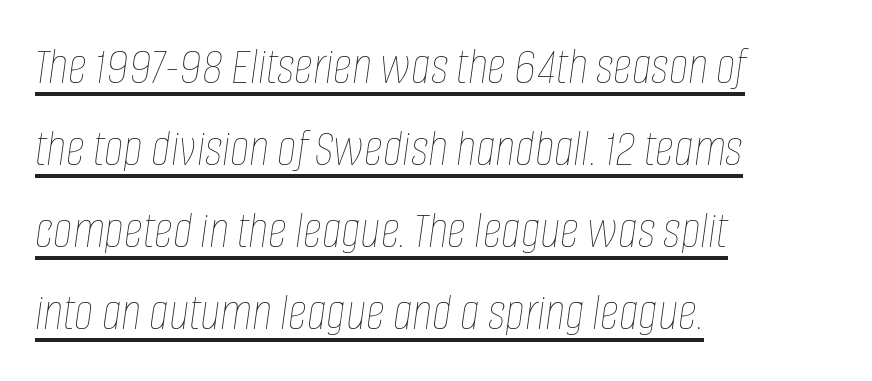
The image shows 53 px thin, condensed type, italic (leaning right); set left-aligned, normal line spacing (1.55x), normal letter spacing, underlined; low stroke contrast and a large x-height.
